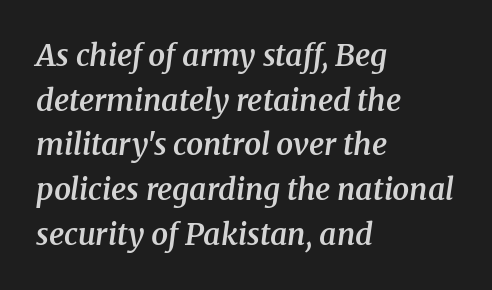
Q: Is the text bold? A: Semi-bold.
Q: Is the text italic (slanted)? A: Yes, it leans right by about 8 degrees.
Q: Is the typeface a serif or a sans-serif typeface? A: Serif.
Q: Is the text underlined? A: No.
Q: How is the paragraph aligned? A: Left-aligned.
Q: Is the spacing between letters normal or unusually wide? A: Normal.
Q: Is the spacing between lines tight, normal or loose? A: Normal.
Q: Width (condensed, normal, or wide)? A: Normal.
Q: Stroke contrast? A: Medium.
Q: x-height? A: Medium.
Q: Monospaced? A: No.
